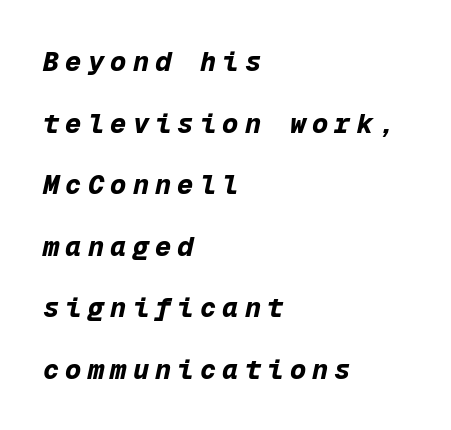
The image shows 27 px bold type, italic (leaning right); set left-aligned, loose line spacing (2.28x), unusually wide letter spacing (+0.23 em), not underlined.
